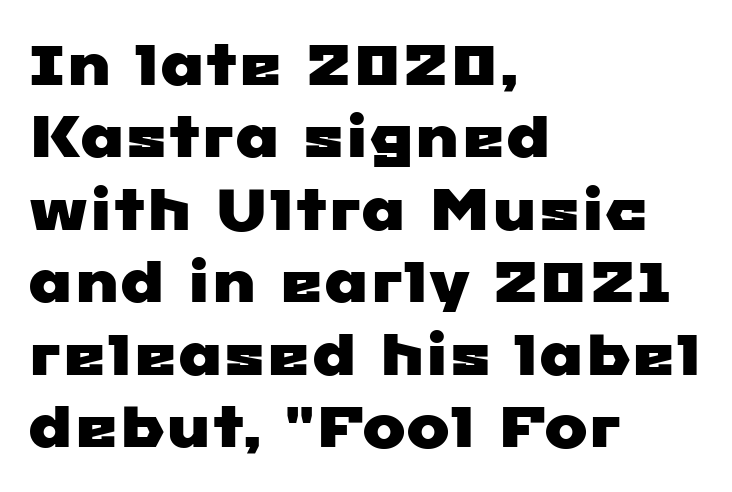
Q: Is the typeface a serif or a sans-serif typeface? A: Sans-serif.
Q: Is the text underlined? A: No.
Q: How is the paragraph aligned? A: Left-aligned.
Q: Is the spacing between letters normal or unusually wide? A: Normal.
Q: Is the spacing between lines tight, normal or loose? A: Normal.
Q: Width (condensed, normal, or wide)? A: Wide.
Q: Stroke contrast? A: Low.
Q: x-height? A: Medium.
Q: Monospaced? A: No.
